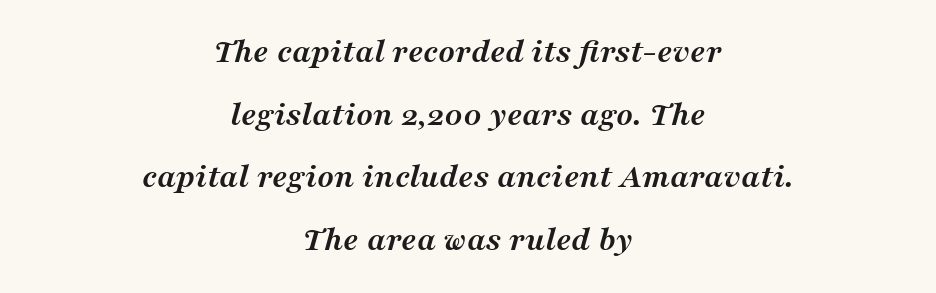
The image shows 35 px semibold serif type, italic (leaning right); set centered, line spacing 1.79x, normal letter spacing, not underlined; medium stroke contrast and a medium x-height.
